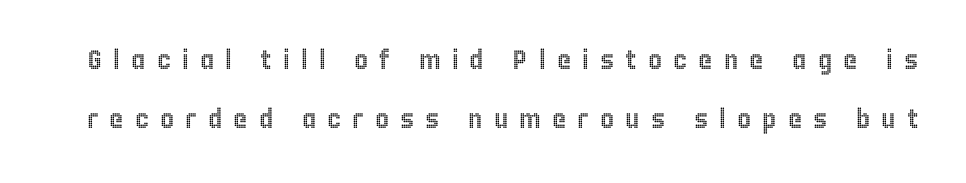
{"italic": "no", "underline": "no", "line_spacing": "loose", "line_spacing_ratio": 2.17, "letter_spacing": "wide", "letter_spacing_em": 0.41, "glyph_px": 27}
